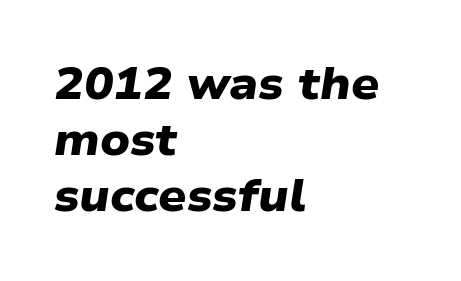
Q: Is the text bold? A: Yes.
Q: Is the typeface a serif or a sans-serif typeface? A: Sans-serif.
Q: Is the text underlined? A: No.
Q: How is the paragraph aligned? A: Left-aligned.
Q: Is the spacing between letters normal or unusually wide? A: Normal.
Q: Is the spacing between lines tight, normal or loose? A: Normal.
Q: Width (condensed, normal, or wide)? A: Wide.
Q: Stroke contrast? A: Low.
Q: x-height? A: Medium.
Q: Monospaced? A: No.
